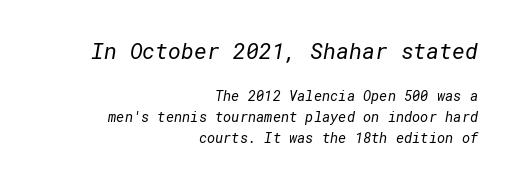
Q: Is the text bold? A: No.
Q: Is the text underlined? A: No.
Q: How is the paragraph aligned? A: Right-aligned.
Q: Is the spacing between letters normal or unusually wide? A: Normal.
Q: Is the spacing between lines tight, normal or loose? A: Normal.
Q: Which block of text is set in a larger size, the first (top) or the second (bottom)? A: The first (top) one.
